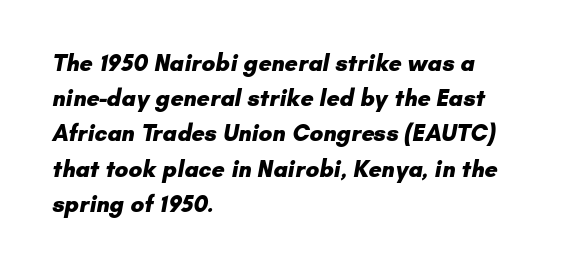
{"bold": "yes", "underline": "no", "align": "left", "line_spacing": "normal", "line_spacing_ratio": 1.53, "letter_spacing": "normal", "letter_spacing_em": 0.0, "glyph_px": 23}
